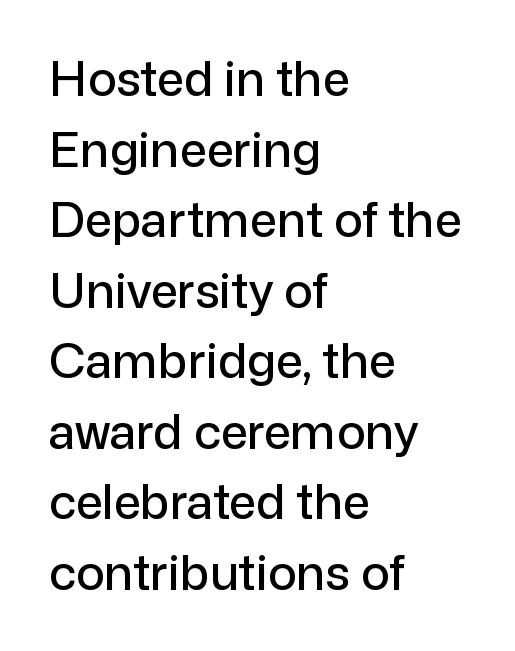
The specimen omits any rule beneath the text block's lines. Visually the block forms a straight wall on the left and a jagged coastline on the right. Do the letters lean? They stand straight. The gaps between neighbouring characters are ordinary and unremarkable. These lines are rendered in a variable-pitch font. Compared with typical paragraphs, the rows here are spaced about the same.
